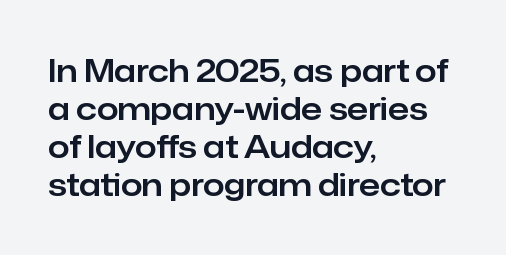
Q: Is the text italic (slanted)? A: No, it is upright.
Q: Is the typeface a serif or a sans-serif typeface? A: Sans-serif.
Q: Is the text underlined? A: No.
Q: How is the paragraph aligned? A: Left-aligned.
Q: Is the spacing between letters normal or unusually wide? A: Normal.
Q: Width (condensed, normal, or wide)? A: Normal.
Q: Stroke contrast? A: Low.
Q: x-height? A: Medium.
Q: Monospaced? A: No.
